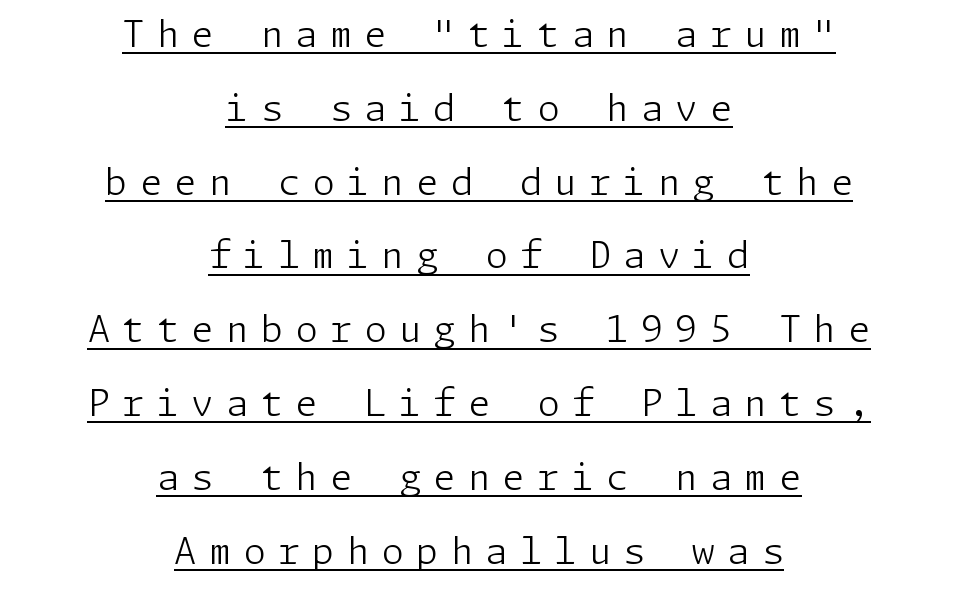
The image shows 36 px light sans-serif type, upright; set centered, loose line spacing (2.05x), unusually wide letter spacing (+0.34 em), underlined; low stroke contrast and a medium x-height.
